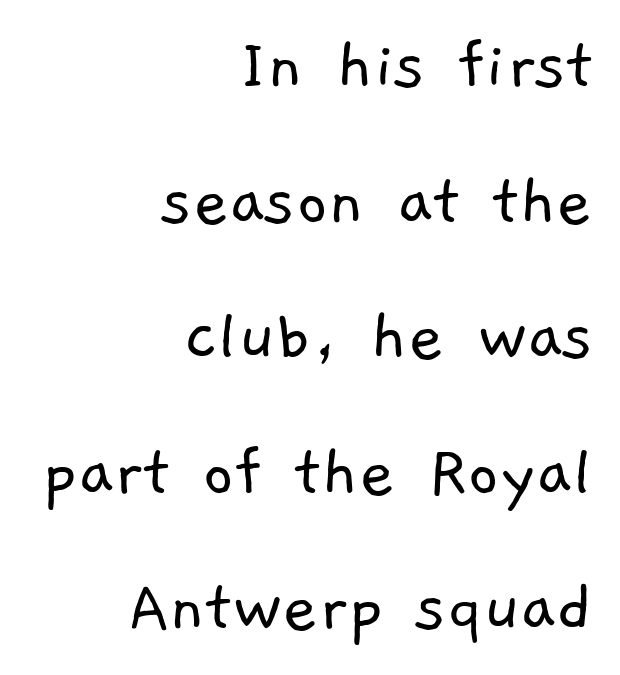
The image shows 77 px light sans-serif type; set right-aligned, line spacing 1.76x, normal letter spacing, not underlined; low stroke contrast and a medium x-height.
